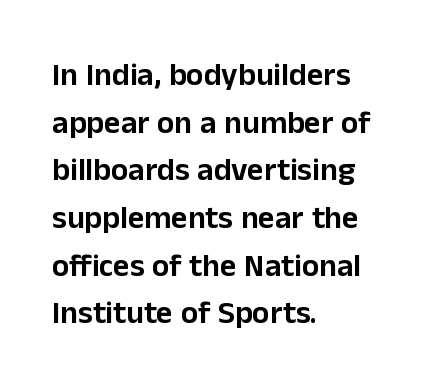
Ascenders rise straight up at ninety degrees. Horizontally, the lines are justified to the leading edge only. Interline gaps are of average width in this sample. Rule under the text: the space is simply empty. Nothing sits at the stroke ends, so this counts as sans-serif.
